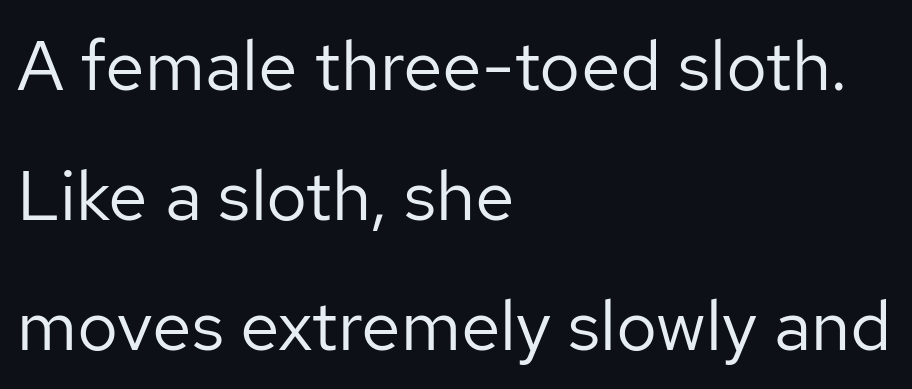
{"serif": "no", "italic": "no", "bold": "no", "weight": "regular", "width": "normal", "stroke_contrast": "low", "x_height": "medium", "monospaced": "no", "underline": "no", "align": "left", "line_spacing_ratio": 1.83, "letter_spacing": "normal", "letter_spacing_em": 0.0, "glyph_px": 71}
